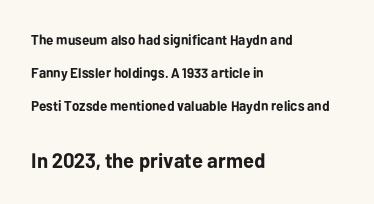
The image shows 21 px bold type, upright; set left-aligned, loose line spacing (2.36x), normal letter spacing, not underlined; the second (bottom) block is 1.5x larger.
